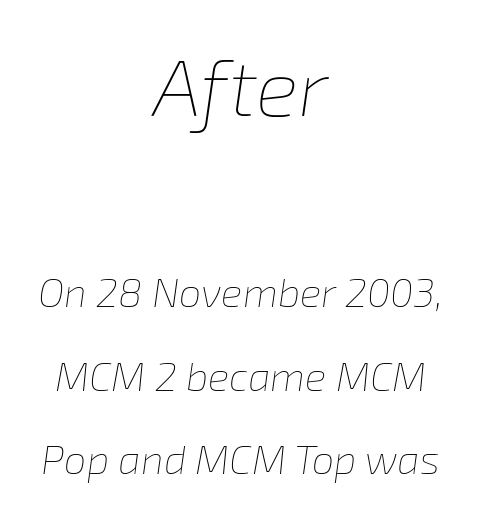
Q: Is the text bold? A: No.
Q: Is the text italic (slanted)? A: Yes, it leans right by about 8 degrees.
Q: Is the text underlined? A: No.
Q: How is the paragraph aligned? A: Centered.
Q: Is the spacing between letters normal or unusually wide? A: Normal.
Q: Is the spacing between lines tight, normal or loose? A: Loose.
Q: Which block of text is set in a larger size, the first (top) or the second (bottom)? A: The first (top) one.
Q: Width (condensed, normal, or wide)? A: Normal.
Q: Stroke contrast? A: Low.
Q: x-height? A: Medium.
Q: Monospaced? A: No.
